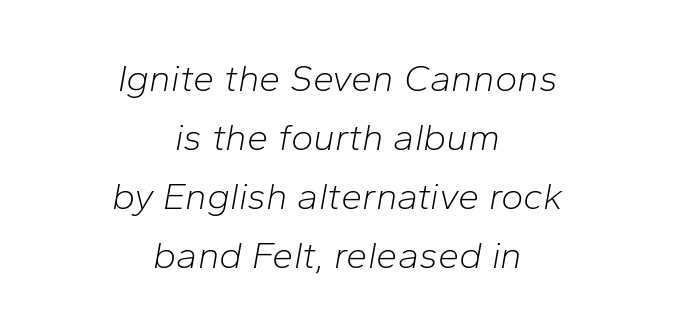
Q: Is the text bold? A: No.
Q: Is the text italic (slanted)? A: Yes, it leans right by about 10 degrees.
Q: Is the text underlined? A: No.
Q: How is the paragraph aligned? A: Centered.
Q: Is the spacing between letters normal or unusually wide? A: Normal.
Q: Is the spacing between lines tight, normal or loose? A: Normal.
Q: Width (condensed, normal, or wide)? A: Normal.
Q: Stroke contrast? A: Low.
Q: x-height? A: Medium.
Q: Monospaced? A: No.
